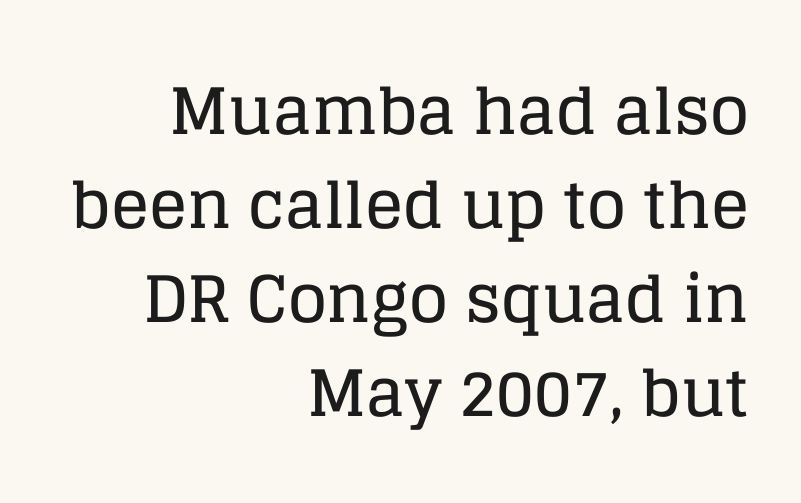
{"serif": "yes", "italic": "no", "width": "normal", "stroke_contrast": "low", "x_height": "large", "monospaced": "no", "underline": "no", "align": "right", "line_spacing": "normal", "line_spacing_ratio": 1.47, "letter_spacing": "normal", "letter_spacing_em": 0.0, "glyph_px": 64}
